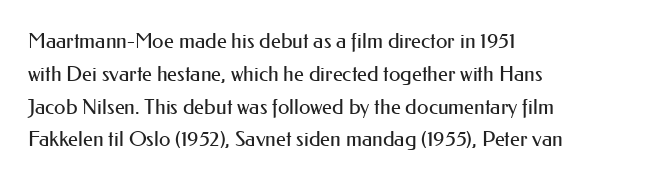
Upright lettering throughout. The rows are spaced the way most documents space them. These lines stack with their left ends in a neat column. The space beneath each line is pristine and unruled. This sample uses plain, unmodified letter spacing. Stem width sits at or under what a default text font uses.
